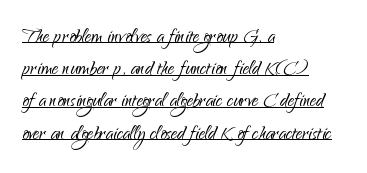
Q: Is the text bold? A: No.
Q: Is the text italic (slanted)? A: Yes.
Q: Is the text underlined? A: Yes.
Q: How is the paragraph aligned? A: Left-aligned.
Q: Is the spacing between letters normal or unusually wide? A: Normal.
Q: Is the spacing between lines tight, normal or loose? A: Normal.
